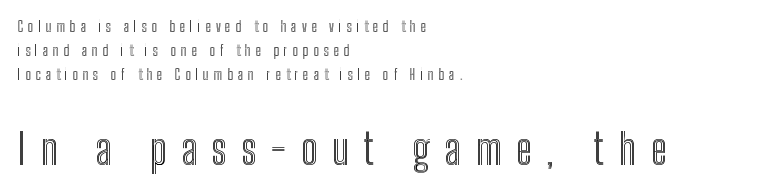
A typesetter would call this proportional, since set widths differ per character. Short note: letters widely spaced. This is the regular roman posture of the typeface. The designer gave the closing block more size than the opening block.
